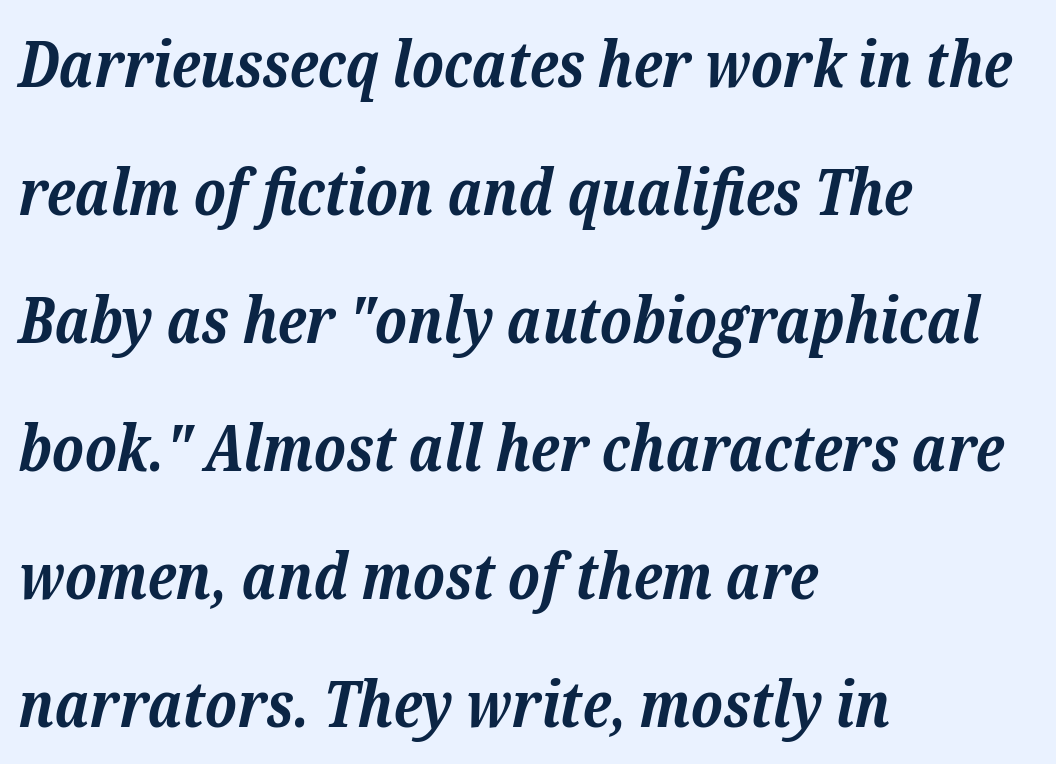
These lines stand farther apart than default settings would place them. Typeset ragged right — the left edge is the straight one. I'd describe the lettering as bold — thick and assertive. Slant detected: the letters are inclined. Standard letterfit; no display-style spreading of the glyphs. The space beneath each line is pristine and unruled.
